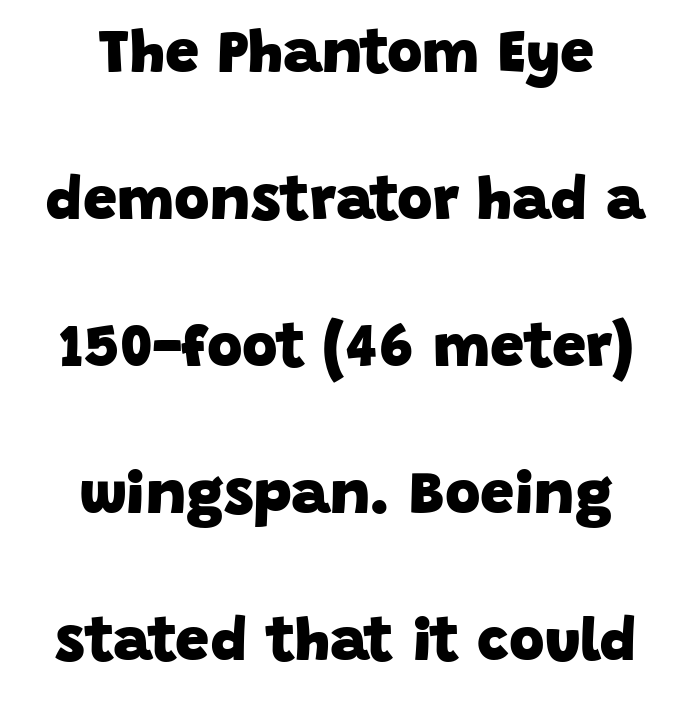
{"serif": "no", "bold": "yes", "weight": "heavy", "width": "normal", "stroke_contrast": "low", "x_height": "large", "monospaced": "no", "underline": "no", "align": "center", "line_spacing": "loose", "line_spacing_ratio": 2.41, "letter_spacing": "normal", "letter_spacing_em": 0.0, "glyph_px": 61}
